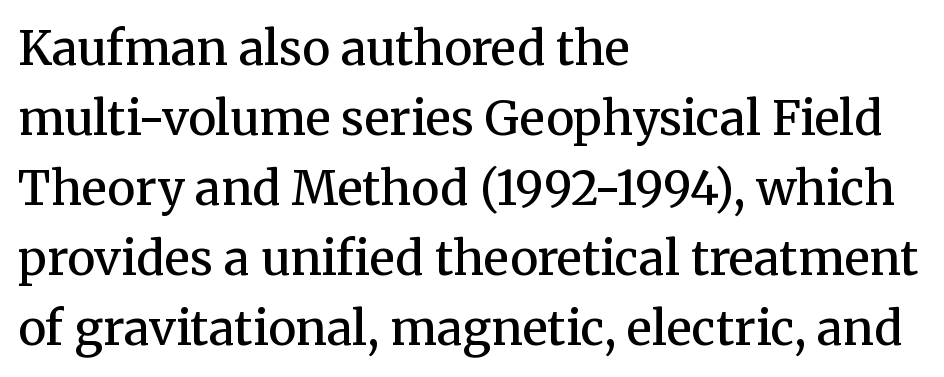
{"serif": "yes", "italic": "no", "bold": "semi", "weight": "semibold", "width": "normal", "stroke_contrast": "medium", "x_height": "medium", "monospaced": "no", "underline": "no", "align": "left", "line_spacing": "normal", "line_spacing_ratio": 1.49, "letter_spacing": "normal", "letter_spacing_em": 0.0, "glyph_px": 47}
